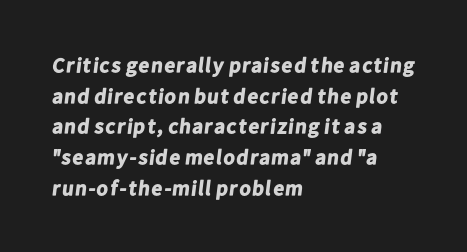
{"bold": "yes", "underline": "no", "align": "left", "line_spacing": "normal", "line_spacing_ratio": 1.46, "letter_spacing": "normal", "letter_spacing_em": 0.0, "glyph_px": 21}
